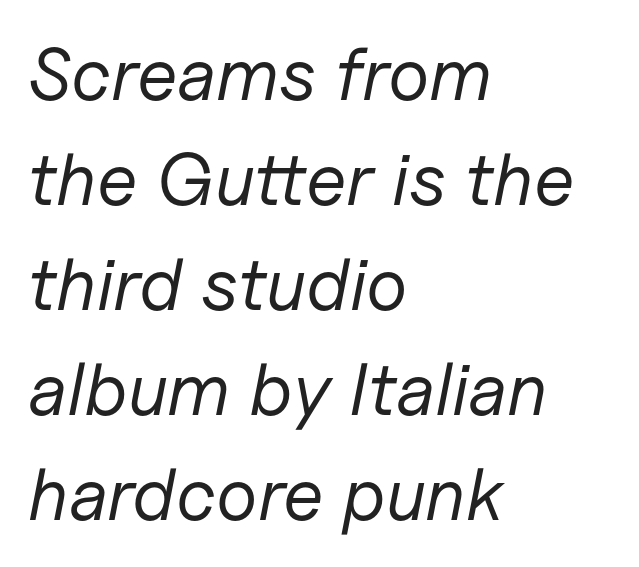
{"italic": "yes", "lean": "right", "slant_degrees": 11, "bold": "no", "weight": "regular", "width": "normal", "stroke_contrast": "low", "x_height": "medium", "monospaced": "no", "underline": "no", "align": "left", "line_spacing": "normal", "line_spacing_ratio": 1.42, "letter_spacing": "normal", "letter_spacing_em": 0.0, "glyph_px": 74}
